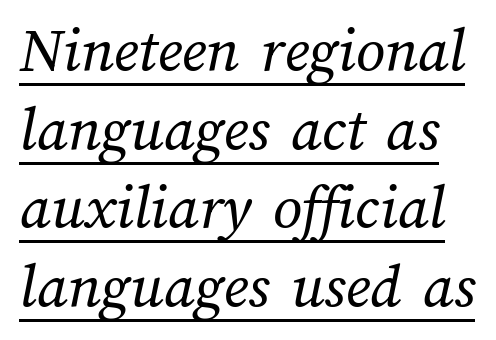
Q: Is the text bold? A: No.
Q: Is the text underlined? A: Yes.
Q: Is the spacing between letters normal or unusually wide? A: Normal.
Q: Width (condensed, normal, or wide)? A: Normal.
Q: Stroke contrast? A: Medium.
Q: x-height? A: Medium.
Q: Monospaced? A: No.
